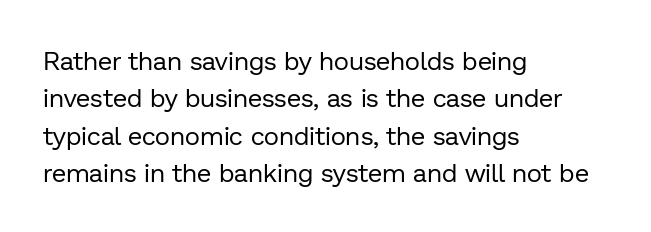
{"italic": "no", "bold": "no", "underline": "no", "align": "left", "line_spacing": "normal", "line_spacing_ratio": 1.44, "letter_spacing": "normal", "letter_spacing_em": 0.0, "glyph_px": 26}
